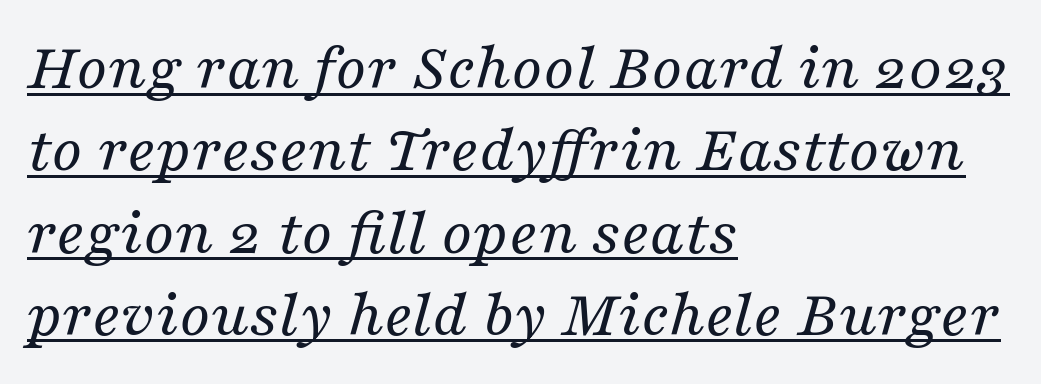
In designer terms, the underline attribute is active on this setting. No chunkiness to these letters — they're not bold. A typesetter would call this proportional, since set widths differ per character. A serif font was chosen for this passage.
